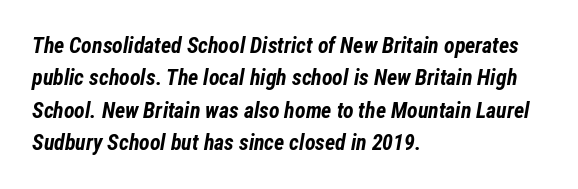
Q: Is the text bold? A: Yes.
Q: Is the text italic (slanted)? A: Yes, it leans right by about 12 degrees.
Q: Is the text underlined? A: No.
Q: How is the paragraph aligned? A: Left-aligned.
Q: Is the spacing between letters normal or unusually wide? A: Normal.
Q: Is the spacing between lines tight, normal or loose? A: Normal.
